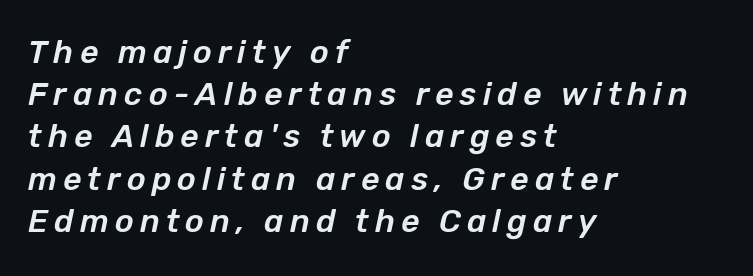
Line beginnings align vertically; line endings do not. Nobody drew a line under any word here. Rendered with sloped, italic letterforms. Note the varied advance widths — an 'i' is clearly narrower than an 'm'. Evenly set lines give the paragraph a standard silhouette.
